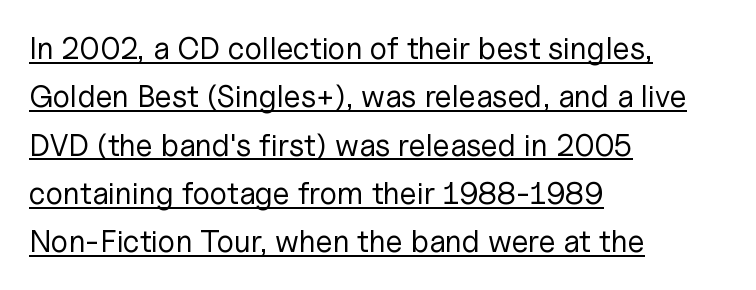
{"serif": "no", "italic": "no", "bold": "no", "weight": "regular", "width": "normal", "stroke_contrast": "low", "x_height": "medium", "monospaced": "no", "underline": "yes", "align": "left", "line_spacing": "normal", "line_spacing_ratio": 1.56, "letter_spacing": "normal", "letter_spacing_em": 0.0, "glyph_px": 31}
